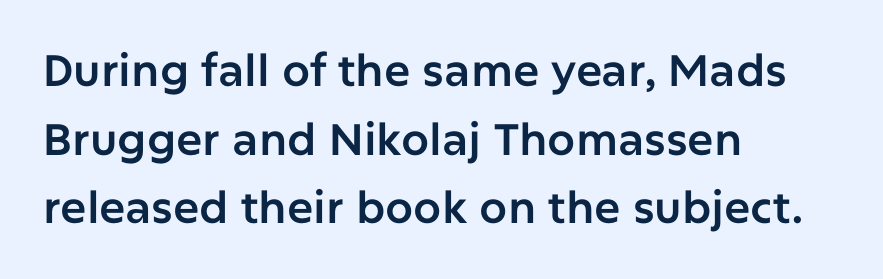
{"serif": "no", "italic": "no", "width": "normal", "stroke_contrast": "low", "x_height": "medium", "monospaced": "no", "underline": "no", "align": "left", "line_spacing": "normal", "line_spacing_ratio": 1.56, "letter_spacing": "normal", "letter_spacing_em": 0.0, "glyph_px": 44}
